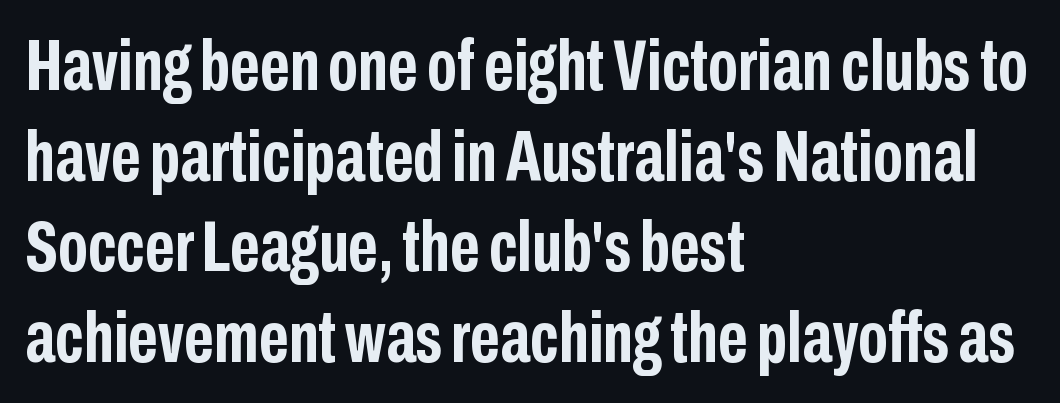
Letters rest on an invisible, unmarked baseline. Which margin do the lines hug? The left one — the right edge is uneven. Posture: vertical. The passage shown is typed in a proportional face where columns would drift.
